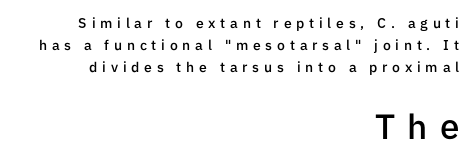
These lines sit exactly where default settings would place them. Compared with an ordinary text face, these strokes are moderately heavier — a semibold. Glance below the letters and you will spot only blank space. Rendered with straight, roman letterforms. The characters display no serif detailing; their extremities are plain. Honestly, the letter spacing is so wide it's the main thing you notice.
